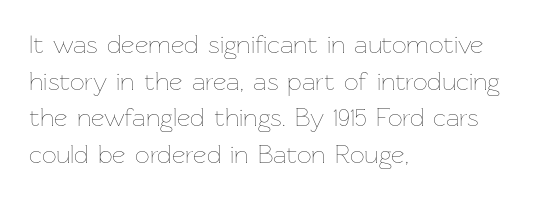
In CSS terms this would be text-align: left. The words here are not underlined. The font is comparable to plain body text, perhaps lighter. Every character sits straight up, as roman type does. The vertical gap from one line to the next is medium. Compared with typical body copy, the letter spacing here is the same.
